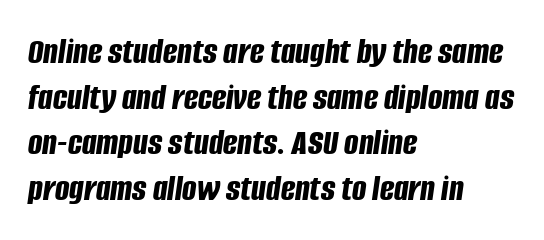
{"italic": "yes", "lean": "right", "slant_degrees": 8, "bold": "yes", "weight": "bold", "width": "condensed", "stroke_contrast": "low", "x_height": "large", "monospaced": "no", "underline": "no", "align": "left", "line_spacing_ratio": 1.2, "letter_spacing": "normal", "letter_spacing_em": 0.0, "glyph_px": 38}
